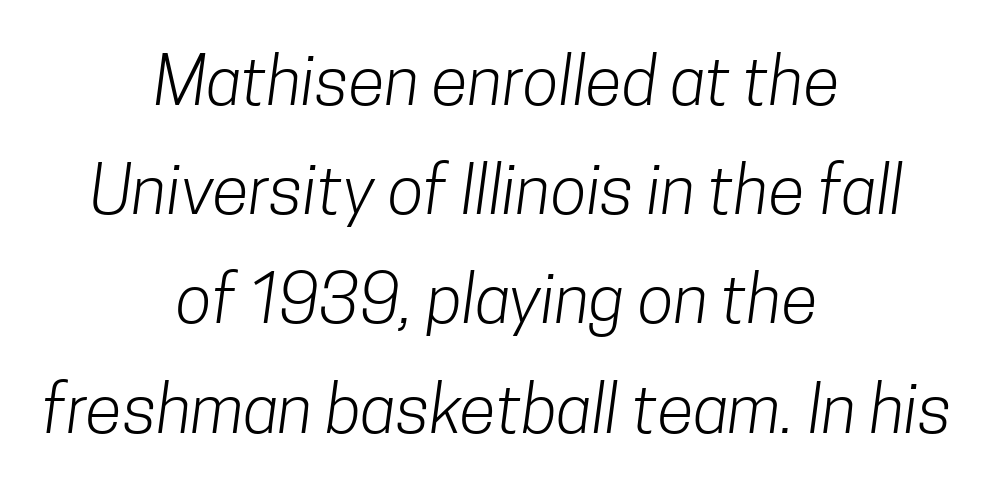
Q: Is the text bold? A: No.
Q: Is the typeface a serif or a sans-serif typeface? A: Sans-serif.
Q: Is the text underlined? A: No.
Q: How is the paragraph aligned? A: Centered.
Q: Is the spacing between letters normal or unusually wide? A: Normal.
Q: Is the spacing between lines tight, normal or loose? A: Normal.
Q: Width (condensed, normal, or wide)? A: Condensed.
Q: Stroke contrast? A: Low.
Q: x-height? A: Medium.
Q: Monospaced? A: No.
